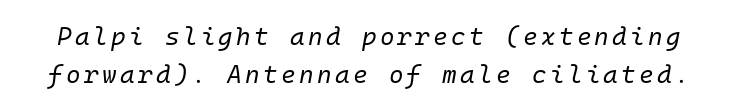
Leading: standard. The typography opts for an oblique posture over an upright one. Summary of weight: not heavy and not bold. Check under the words: just untouched page.
